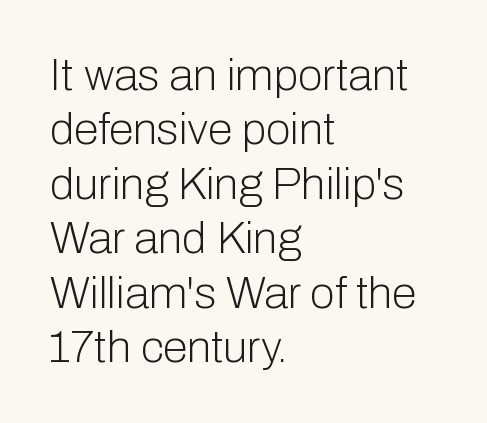
The image shows 45 px light sans-serif type, upright; set left-aligned, line spacing 1.21x, normal letter spacing, not underlined; low stroke contrast and a medium x-height.
